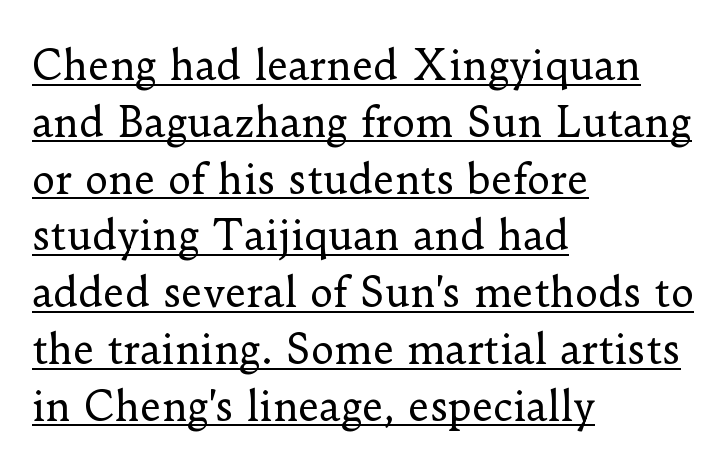
Here the glyphs are tracked normally, forming tight word shapes. This sample has the flowing, uneven cadence of proportional lettering. This rendering features underlined lettering. Upright lettering throughout.
